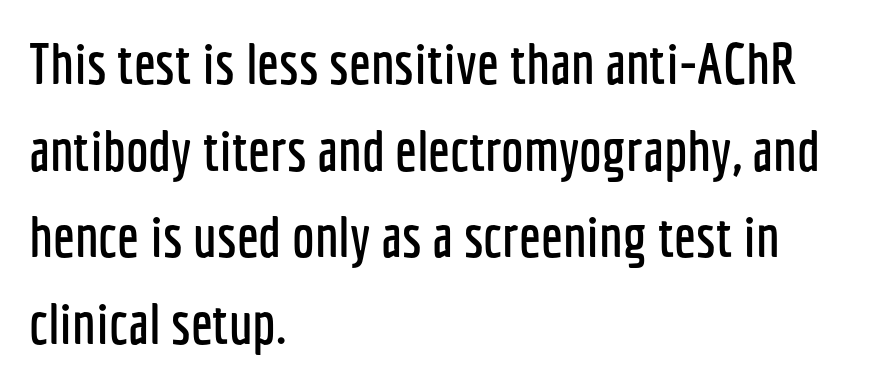
The rows are spaced the way most documents space them. The text block is weighted toward the left margin, trailing off unevenly rightward. The rendering uses natural spacing where letterforms have individual widths. How are the letters spaced? Ordinarily, with no added tracking. Honestly, there is no underline to notice here at all. Grotesque or geometric, the face here clearly has no serifs.
